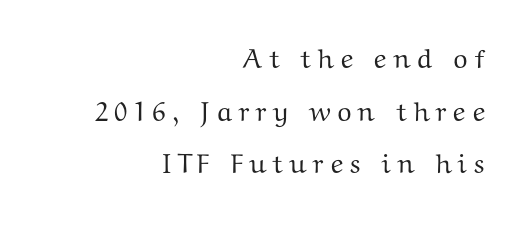
The image shows 27 px text type, upright; set right-aligned, loose line spacing (1.95x), unusually wide letter spacing (+0.21 em), not underlined.
